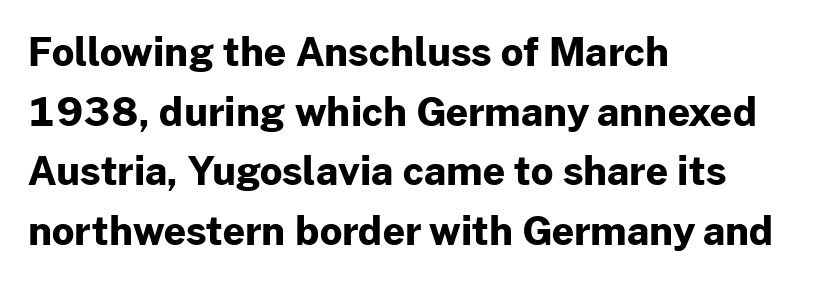
The image shows 39 px bold sans-serif type, upright; set left-aligned, normal line spacing (1.53x), normal letter spacing, not underlined; low stroke contrast and a medium x-height.
